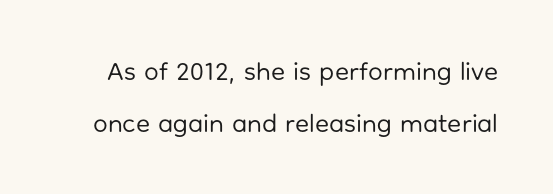
The image shows 26 px text type, upright; set loose line spacing (2.0x), normal letter spacing, not underlined.
